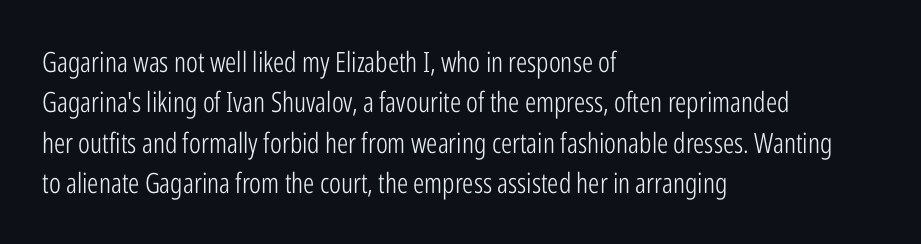
The image shows 28 px light, condensed sans-serif type, upright; set left-aligned, normal line spacing (1.44x), normal letter spacing, not underlined; low stroke contrast and a medium x-height.
